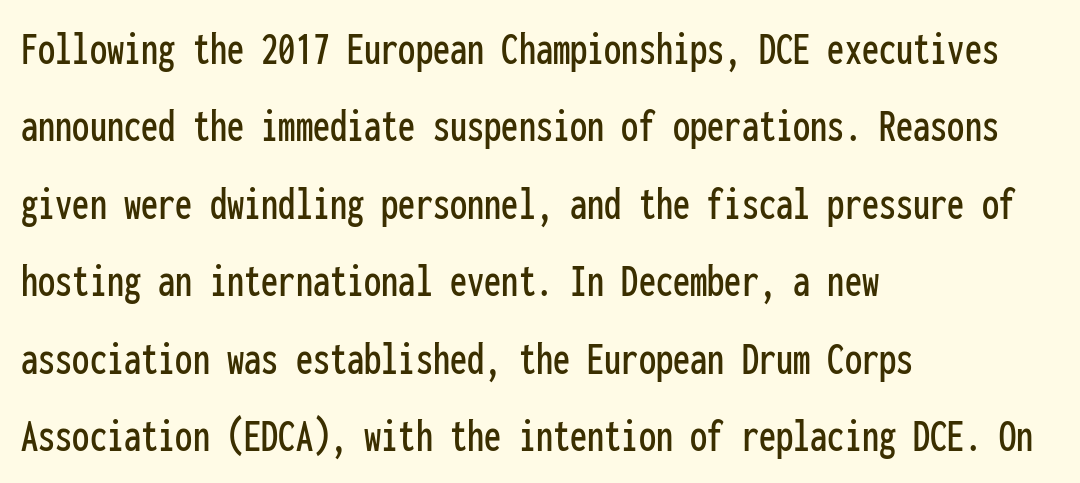
The image shows 49 px condensed sans-serif type, upright, monospaced; set left-aligned, normal line spacing (1.58x), normal letter spacing, not underlined; low stroke contrast and a medium x-height.
